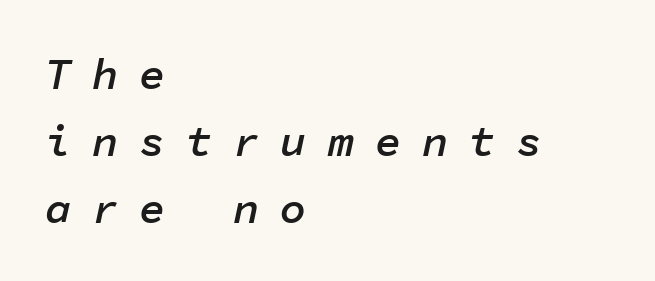
Q: Is the text bold? A: Semi-bold.
Q: Is the text italic (slanted)? A: Yes, it leans right by about 11 degrees.
Q: Is the text underlined? A: No.
Q: How is the paragraph aligned? A: Left-aligned.
Q: Is the spacing between letters normal or unusually wide? A: Unusually wide.
Q: Is the spacing between lines tight, normal or loose? A: Normal.
Q: Width (condensed, normal, or wide)? A: Normal.
Q: Stroke contrast? A: Low.
Q: x-height? A: Medium.
Q: Monospaced? A: Yes.
